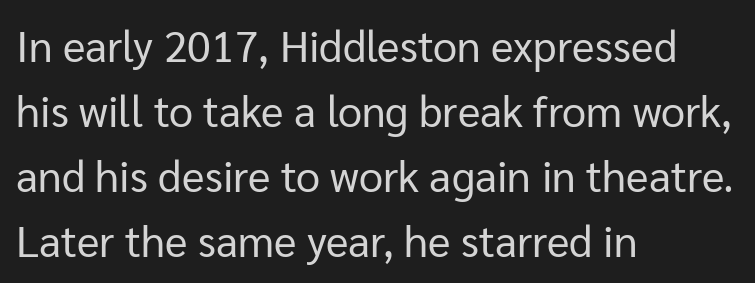
{"serif": "no", "italic": "no", "bold": "no", "weight": "regular", "width": "normal", "stroke_contrast": "low", "x_height": "medium", "monospaced": "no", "underline": "no", "align": "left", "line_spacing": "normal", "line_spacing_ratio": 1.51, "letter_spacing": "normal", "letter_spacing_em": 0.0, "glyph_px": 43}
